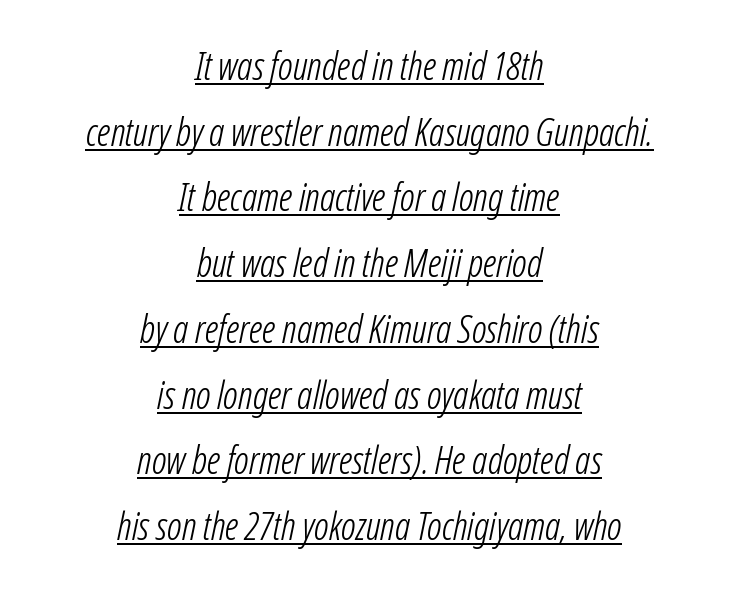
A typesetter would mark this as italic. This sample uses plain, unmodified letter spacing. Does a line run under the words? Yes, clearly. This sample has the flowing, uneven cadence of proportional lettering.
